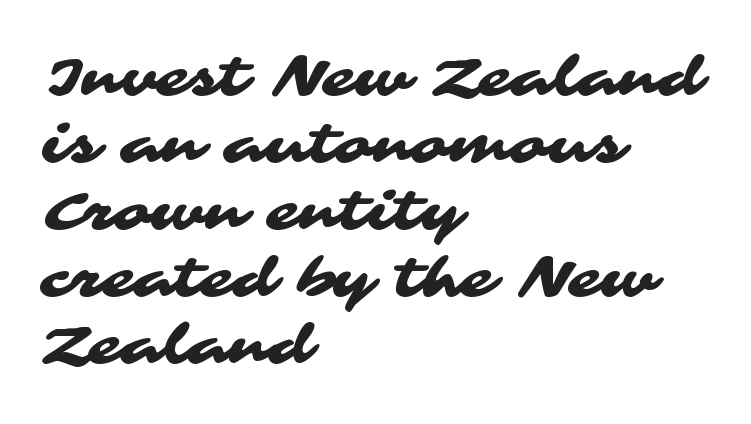
Q: Is the typeface a serif or a sans-serif typeface? A: Sans-serif.
Q: Is the text underlined? A: No.
Q: How is the paragraph aligned? A: Left-aligned.
Q: Is the spacing between letters normal or unusually wide? A: Normal.
Q: Width (condensed, normal, or wide)? A: Wide.
Q: Stroke contrast? A: Medium.
Q: x-height? A: Medium.
Q: Monospaced? A: No.
